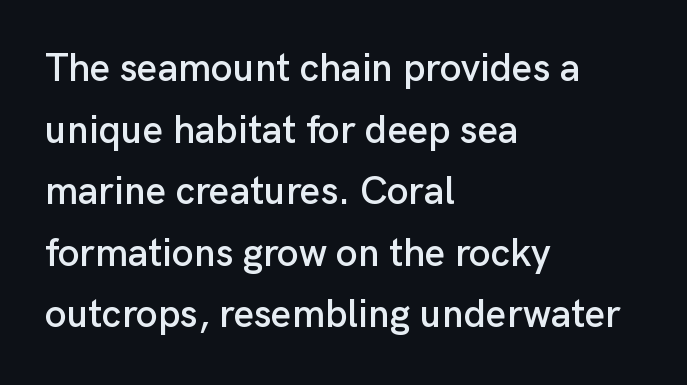
{"serif": "no", "italic": "no", "width": "normal", "stroke_contrast": "low", "x_height": "medium", "monospaced": "no", "underline": "no", "align": "left", "line_spacing": "normal", "line_spacing_ratio": 1.58, "letter_spacing": "normal", "letter_spacing_em": 0.0, "glyph_px": 39}
